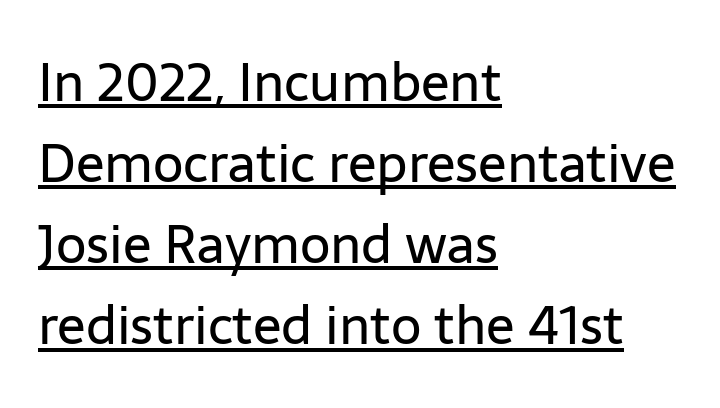
Q: Is the text bold? A: No.
Q: Is the text italic (slanted)? A: No, it is upright.
Q: Is the typeface a serif or a sans-serif typeface? A: Sans-serif.
Q: Is the text underlined? A: Yes.
Q: How is the paragraph aligned? A: Left-aligned.
Q: Is the spacing between letters normal or unusually wide? A: Normal.
Q: Is the spacing between lines tight, normal or loose? A: Normal.
Q: Width (condensed, normal, or wide)? A: Normal.
Q: Stroke contrast? A: Low.
Q: x-height? A: Medium.
Q: Monospaced? A: No.
